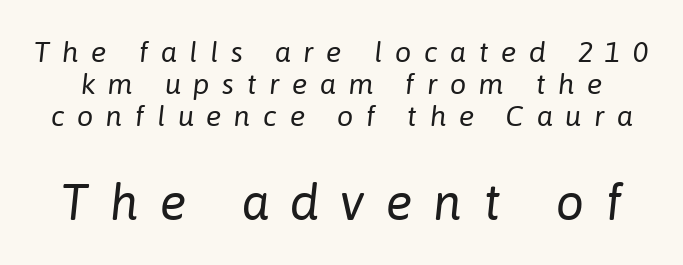
The image shows 50 px regular-weight type, italic (leaning right); set tight line spacing (1.11x), unusually wide letter spacing (+0.43 em), not underlined; the second (bottom) block is 1.72x larger; low stroke contrast and a medium x-height.
